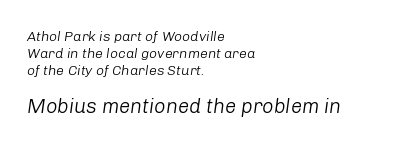
Inter-character spacing is left at the font's built-in metrics. Which margin do the lines hug? The left one — the right edge is uneven. The passage shown is not underscored anywhere. Quick note: italic. Of the two passages, the one underneath uses the larger point size. Weight: regular or lighter.
